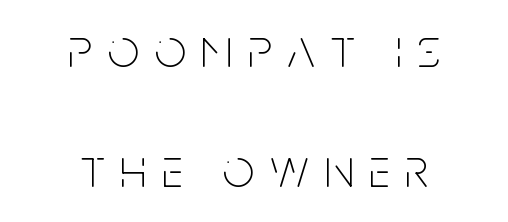
The image shows 55 px thin, condensed sans-serif type, upright; set centered, loose line spacing (2.18x), unusually wide letter spacing (+0.28 em), not underlined; low stroke contrast and a large x-height.
